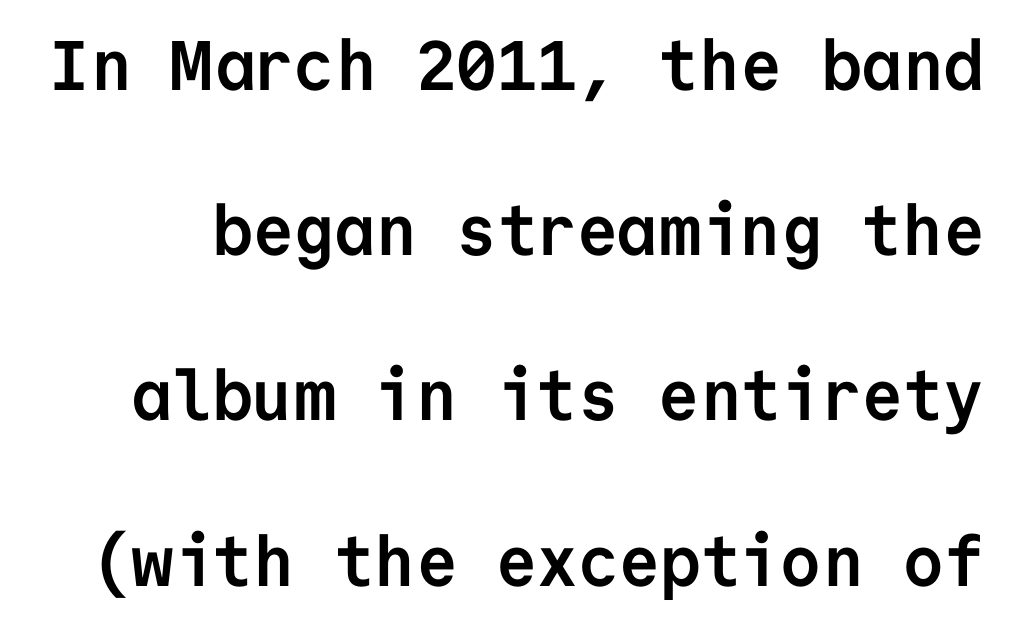
The image shows 70 px semibold sans-serif type, upright, monospaced; set loose line spacing (2.36x), normal letter spacing, not underlined; low stroke contrast and a medium x-height.
